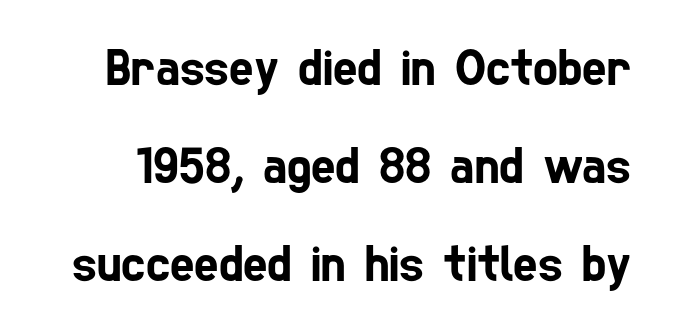
Q: Is the typeface a serif or a sans-serif typeface? A: Sans-serif.
Q: Is the text underlined? A: No.
Q: Is the spacing between letters normal or unusually wide? A: Normal.
Q: Width (condensed, normal, or wide)? A: Condensed.
Q: Stroke contrast? A: Low.
Q: x-height? A: Medium.
Q: Monospaced? A: No.
